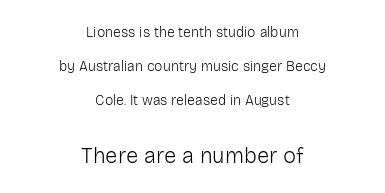
Q: Is the text bold? A: No.
Q: Is the text italic (slanted)? A: No, it is upright.
Q: Is the text underlined? A: No.
Q: How is the paragraph aligned? A: Centered.
Q: Is the spacing between letters normal or unusually wide? A: Normal.
Q: Is the spacing between lines tight, normal or loose? A: Loose.
Q: Which block of text is set in a larger size, the first (top) or the second (bottom)? A: The second (bottom) one.
